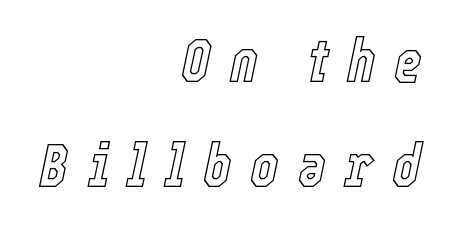
Q: Is the text italic (slanted)? A: Yes, it leans right by about 12 degrees.
Q: Is the text underlined? A: No.
Q: How is the paragraph aligned? A: Right-aligned.
Q: Is the spacing between letters normal or unusually wide? A: Unusually wide.
Q: Width (condensed, normal, or wide)? A: Condensed.
Q: x-height? A: Medium.
Q: Monospaced? A: No.
